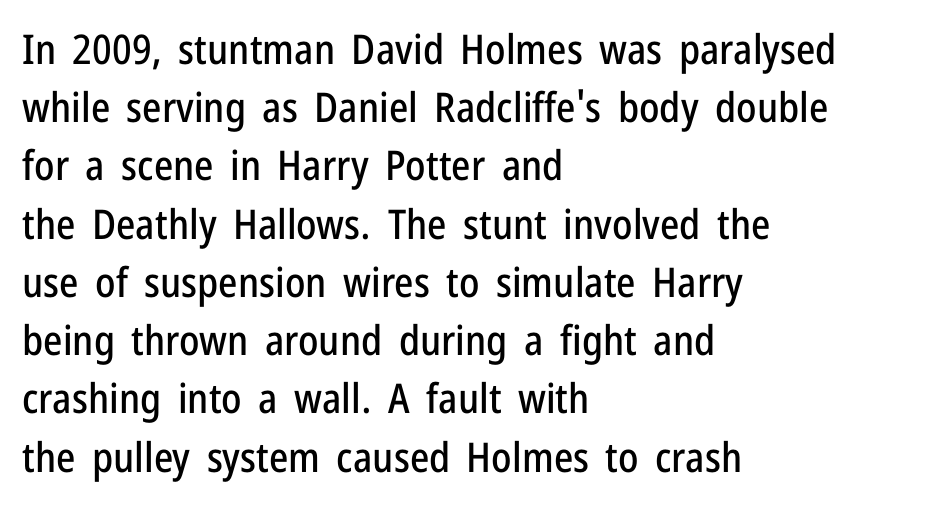
{"serif": "no", "italic": "no", "width": "condensed", "stroke_contrast": "low", "x_height": "medium", "monospaced": "no", "underline": "no", "align": "left", "line_spacing": "normal", "line_spacing_ratio": 1.42, "letter_spacing": "normal", "letter_spacing_em": 0.0, "glyph_px": 41}
